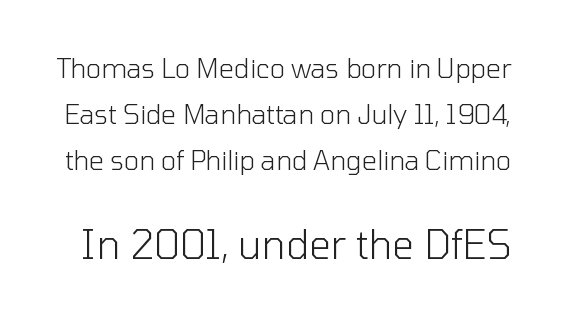
Q: Is the text bold? A: No.
Q: Is the text italic (slanted)? A: No, it is upright.
Q: Is the typeface a serif or a sans-serif typeface? A: Sans-serif.
Q: Is the text underlined? A: No.
Q: Is the spacing between letters normal or unusually wide? A: Normal.
Q: Which block of text is set in a larger size, the first (top) or the second (bottom)? A: The second (bottom) one.
Q: Width (condensed, normal, or wide)? A: Normal.
Q: Stroke contrast? A: Low.
Q: x-height? A: Medium.
Q: Monospaced? A: No.
